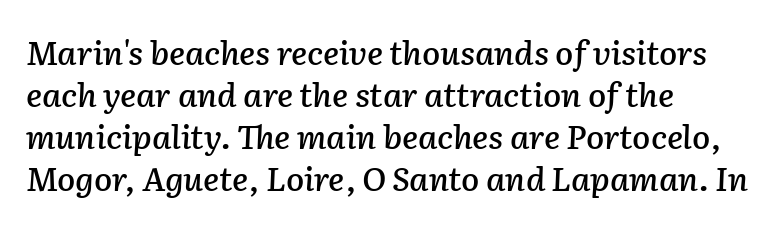
The image shows 33 px text type, italic (leaning right); set left-aligned, normal line spacing (1.27x), normal letter spacing, not underlined; low stroke contrast and a medium x-height.
